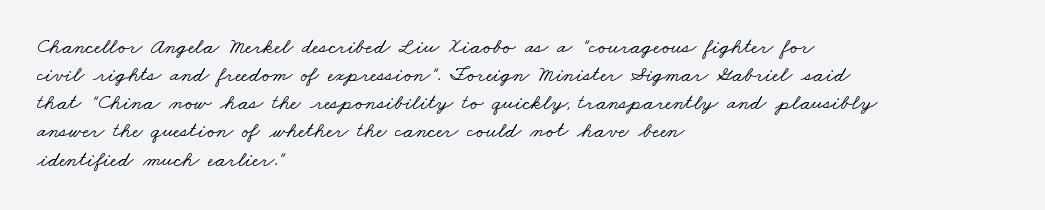
The image shows 22 px text type; set left-aligned, normal line spacing (1.28x), normal letter spacing, not underlined.
